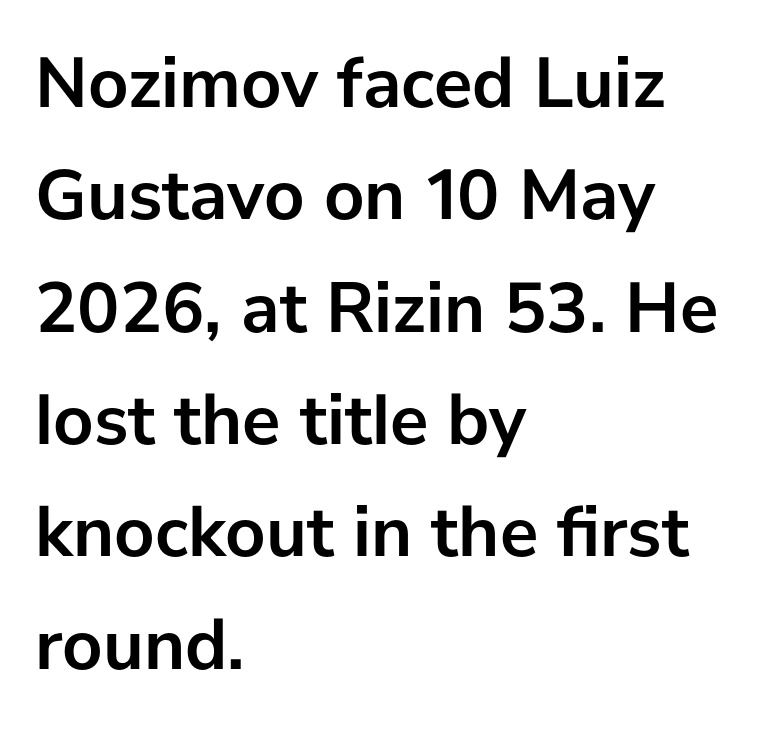
Q: Is the text bold? A: Yes.
Q: Is the text italic (slanted)? A: No, it is upright.
Q: Is the typeface a serif or a sans-serif typeface? A: Sans-serif.
Q: Is the text underlined? A: No.
Q: How is the paragraph aligned? A: Left-aligned.
Q: Is the spacing between letters normal or unusually wide? A: Normal.
Q: Is the spacing between lines tight, normal or loose? A: Normal.
Q: Width (condensed, normal, or wide)? A: Normal.
Q: Stroke contrast? A: Low.
Q: x-height? A: Medium.
Q: Monospaced? A: No.
